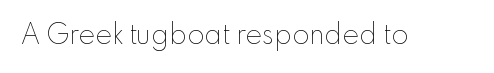
The image shows 28 px thin type, upright; set normal letter spacing, not underlined; low stroke contrast and a small x-height.
